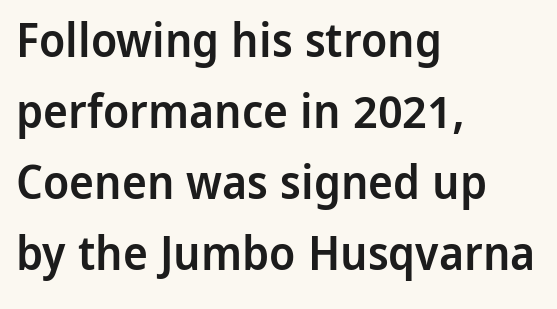
The image shows 47 px semibold sans-serif type, upright; set left-aligned, normal line spacing (1.51x), normal letter spacing, not underlined; low stroke contrast and a medium x-height.
